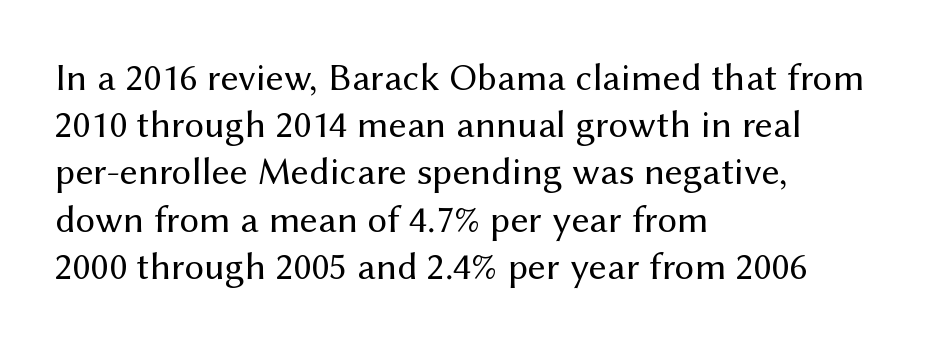
Q: Is the text bold? A: No.
Q: Is the text italic (slanted)? A: No, it is upright.
Q: Is the typeface a serif or a sans-serif typeface? A: Sans-serif.
Q: Is the text underlined? A: No.
Q: How is the paragraph aligned? A: Left-aligned.
Q: Is the spacing between letters normal or unusually wide? A: Normal.
Q: Width (condensed, normal, or wide)? A: Normal.
Q: Stroke contrast? A: Medium.
Q: x-height? A: Medium.
Q: Monospaced? A: No.
